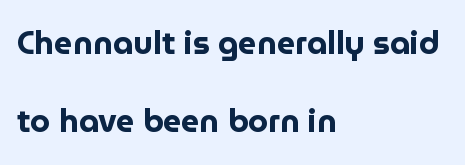
The image shows 32 px bold sans-serif type, upright; set left-aligned, loose line spacing (2.44x), normal letter spacing, not underlined; low stroke contrast and a medium x-height.
